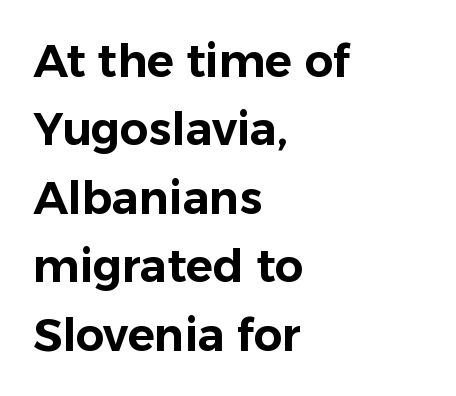
{"serif": "no", "italic": "no", "width": "normal", "stroke_contrast": "low", "x_height": "medium", "monospaced": "no", "underline": "no", "align": "left", "line_spacing": "normal", "line_spacing_ratio": 1.52, "letter_spacing": "normal", "letter_spacing_em": 0.0, "glyph_px": 45}
